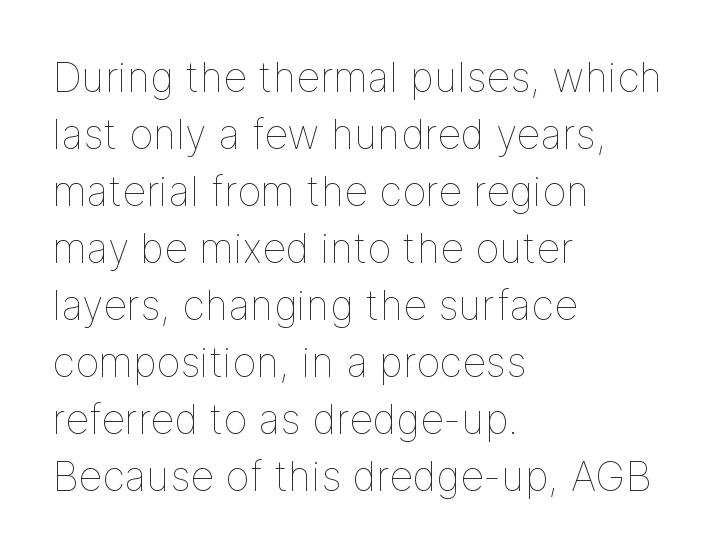
Q: Is the text bold? A: No.
Q: Is the text italic (slanted)? A: No, it is upright.
Q: Is the text underlined? A: No.
Q: How is the paragraph aligned? A: Left-aligned.
Q: Is the spacing between letters normal or unusually wide? A: Normal.
Q: Is the spacing between lines tight, normal or loose? A: Normal.
Q: Width (condensed, normal, or wide)? A: Normal.
Q: Stroke contrast? A: Low.
Q: x-height? A: Medium.
Q: Monospaced? A: No.
